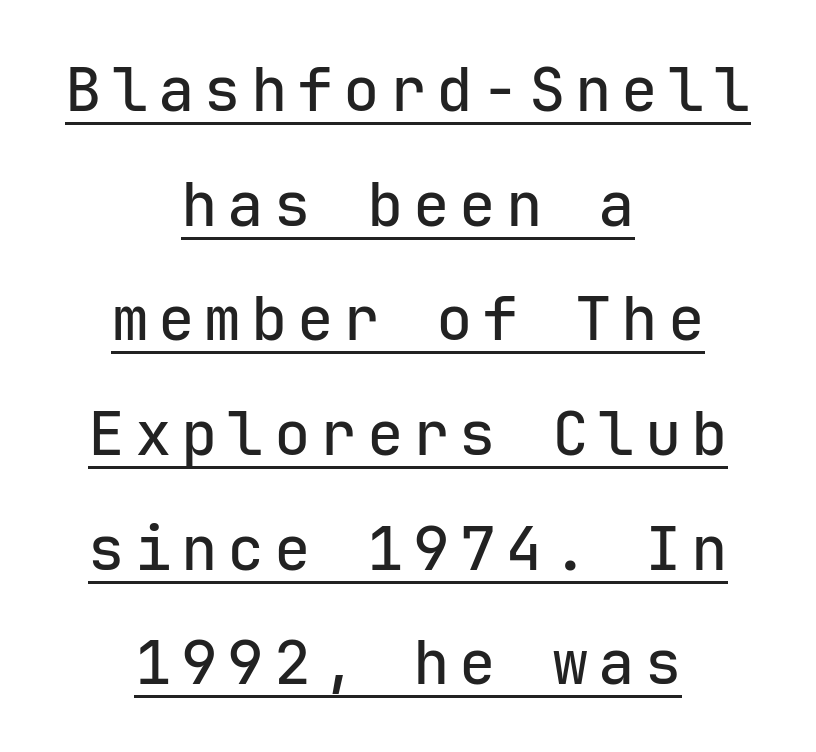
The passage shown is typed in a monospace face where columns stay perfectly aligned. Each line of the rendering has a horizontal stroke beneath the glyphs. The typeface chosen for these lines omits serifs. The axis of the letterforms is exactly vertical. The rendering positions every line midway between the sides.
